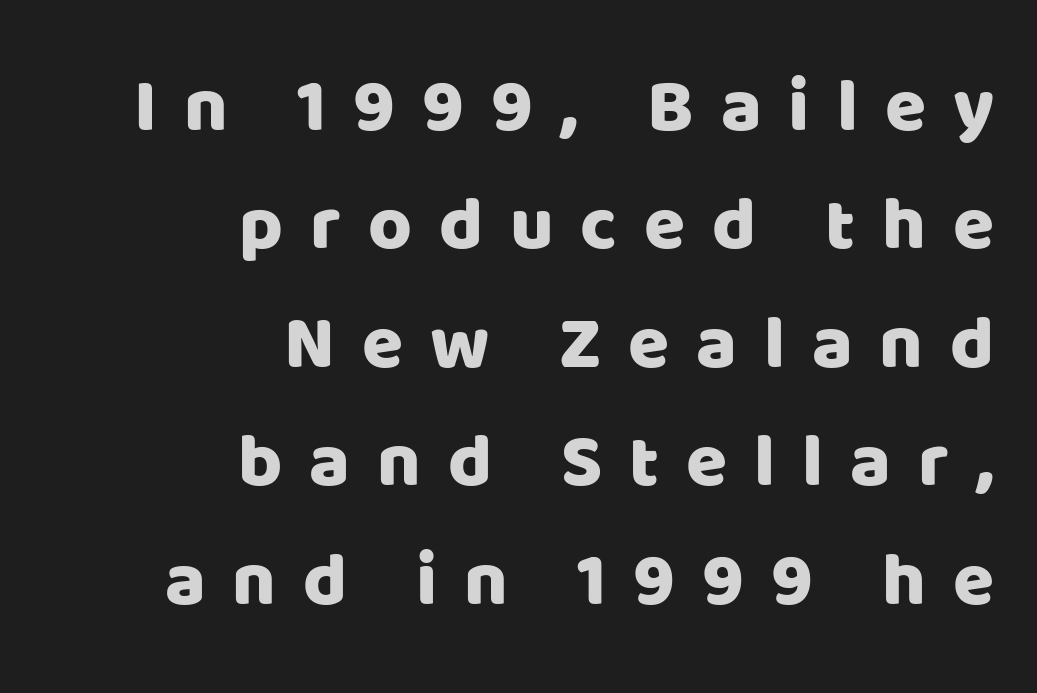
The image shows 75 px sans-serif type, upright; set right-aligned, normal line spacing (1.58x), unusually wide letter spacing (+0.36 em), not underlined; low stroke contrast and a large x-height.
